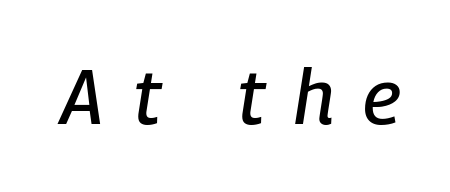
{"italic": "yes", "lean": "right", "slant_degrees": 9, "width": "condensed", "stroke_contrast": "low", "x_height": "medium", "monospaced": "no", "underline": "no", "letter_spacing": "wide", "letter_spacing_em": 0.38, "glyph_px": 76}
